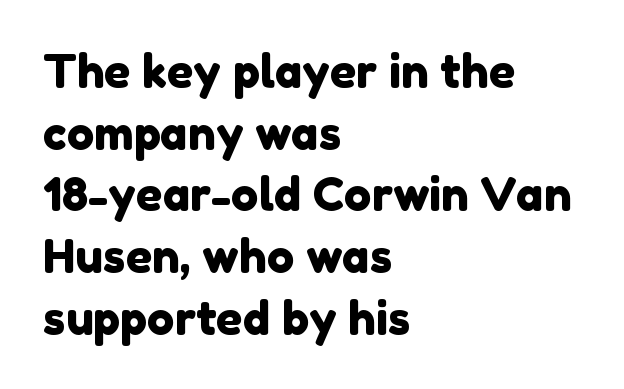
What stands out about the letter spacing? Nothing — it is the standard amount. The typesetter chose a ragged-right arrangement here. Nothing sits at the stroke ends, so this counts as sans-serif. Reading down the column, the eye jumps a familiar distance to each next line. The passage shown is typed in a proportional face where columns would drift. Only glyphs here, with clear space below each row.
